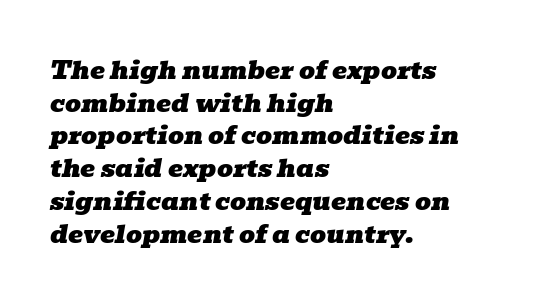
Q: Is the text italic (slanted)? A: Yes, it leans right by about 10 degrees.
Q: Is the text underlined? A: No.
Q: How is the paragraph aligned? A: Left-aligned.
Q: Is the spacing between letters normal or unusually wide? A: Normal.
Q: Is the spacing between lines tight, normal or loose? A: Normal.
